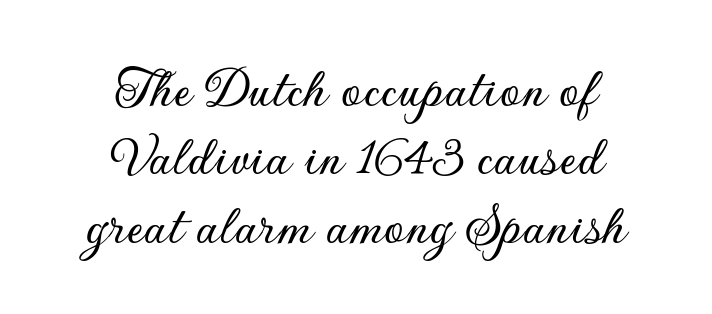
{"serif": "no", "width": "normal", "stroke_contrast": "low", "x_height": "small", "monospaced": "no", "underline": "no", "align": "center", "line_spacing_ratio": 1.18, "letter_spacing": "normal", "letter_spacing_em": 0.0, "glyph_px": 58}
